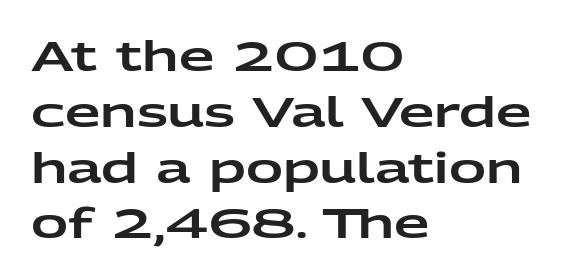
The image shows 41 px wide sans-serif type, upright; set left-aligned, normal line spacing (1.36x), normal letter spacing, not underlined; low stroke contrast and a medium x-height.
